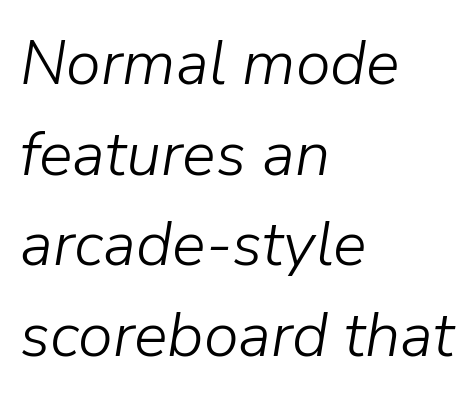
Italic: yes, the glyphs are oblique. Line starts are locked; line ends wander. Ink coverage per letter is moderate at most. Is the letter spacing exaggerated? No — it looks like the ordinary default. Letters rest on an invisible, unmarked baseline. Baseline-to-baseline distance is the conventional proportion of letter height.
